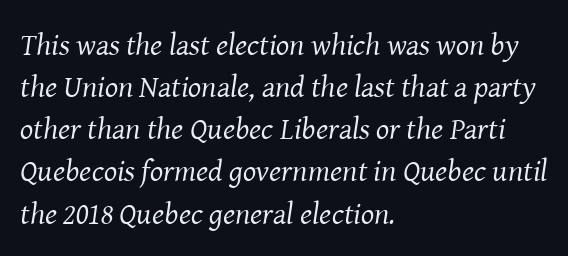
The image shows 31 px regular-weight serif type, italic (leaning right); set left-aligned, normal line spacing (1.36x), normal letter spacing, not underlined; medium stroke contrast and a medium x-height.
